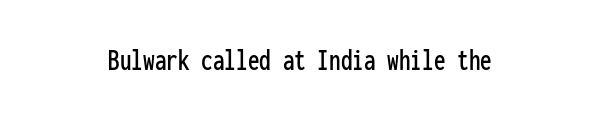
{"serif": "no", "italic": "no", "width": "condensed", "stroke_contrast": "low", "x_height": "medium", "monospaced": "yes", "underline": "no", "align": "center", "letter_spacing": "normal", "letter_spacing_em": 0.0, "glyph_px": 31}
